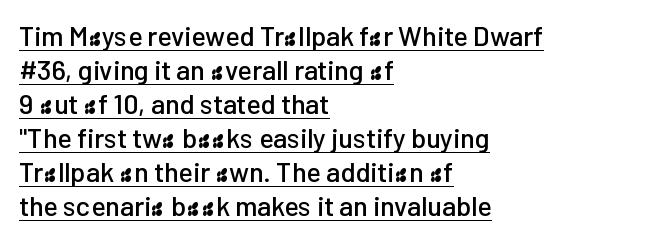
{"italic": "no", "underline": "yes", "align": "left", "line_spacing": "normal", "line_spacing_ratio": 1.26, "letter_spacing": "normal", "letter_spacing_em": 0.0, "glyph_px": 27}
